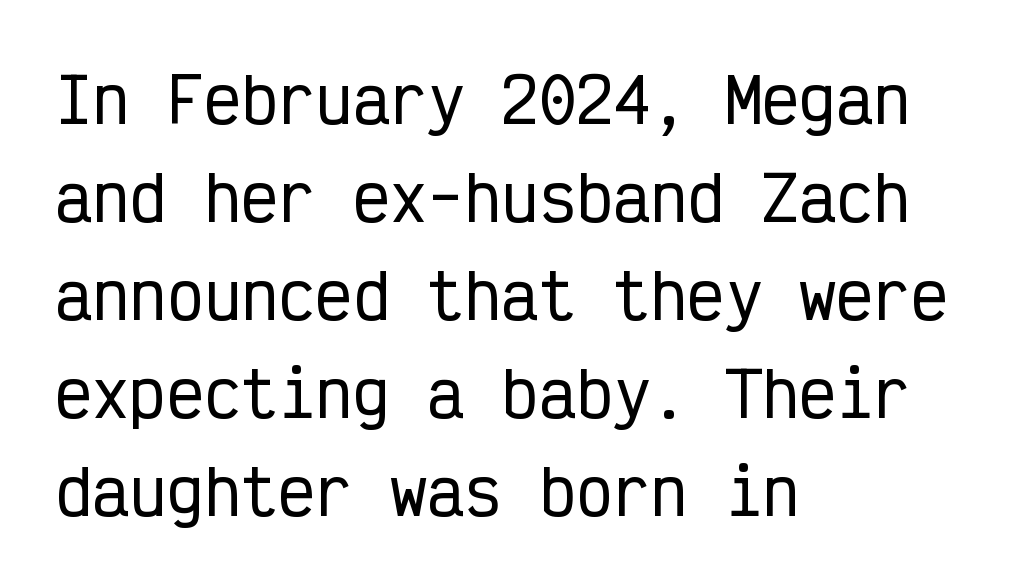
Clear beneath every line of the passage. You could count columns in this text — the font is strictly monospaced. Inter-character spacing is left at the font's built-in metrics. The line-height multiplier appears to be the usual default.
